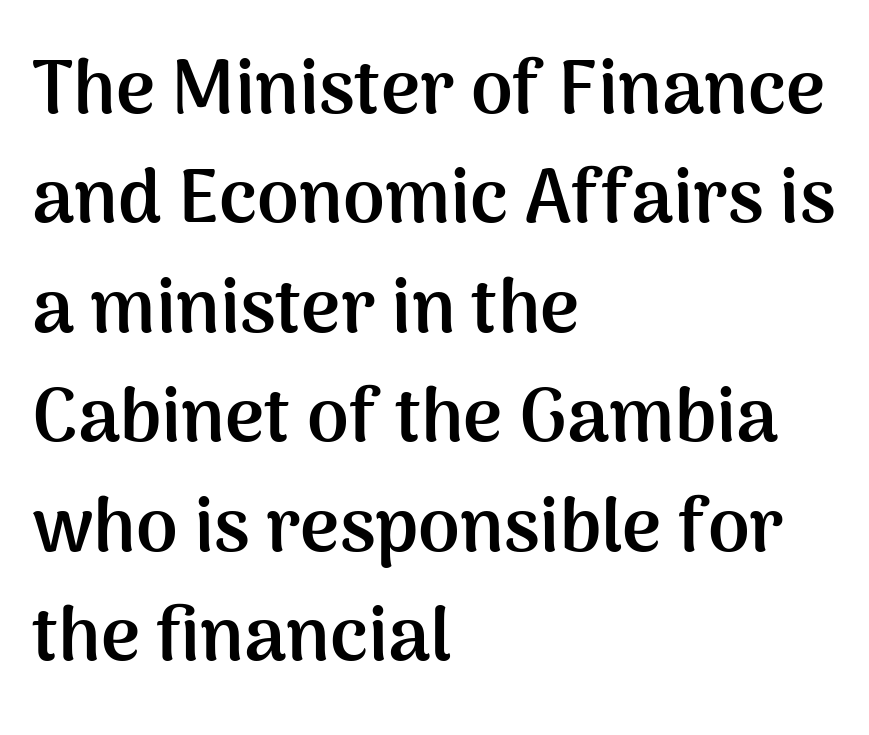
Q: Is the text bold? A: Yes.
Q: Is the text italic (slanted)? A: No, it is upright.
Q: Is the typeface a serif or a sans-serif typeface? A: Sans-serif.
Q: Is the text underlined? A: No.
Q: How is the paragraph aligned? A: Left-aligned.
Q: Is the spacing between letters normal or unusually wide? A: Normal.
Q: Is the spacing between lines tight, normal or loose? A: Normal.
Q: Width (condensed, normal, or wide)? A: Normal.
Q: Stroke contrast? A: Medium.
Q: x-height? A: Medium.
Q: Monospaced? A: No.
